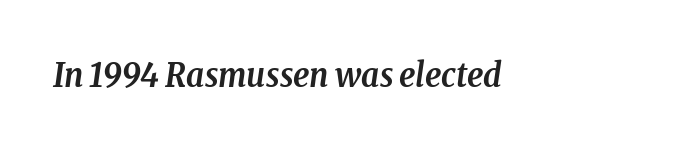
{"serif": "yes", "italic": "yes", "lean": "right", "slant_degrees": 8, "bold": "yes", "weight": "semibold", "width": "condensed", "stroke_contrast": "low", "x_height": "medium", "monospaced": "no", "underline": "no", "letter_spacing": "normal", "letter_spacing_em": 0.0, "glyph_px": 34}
